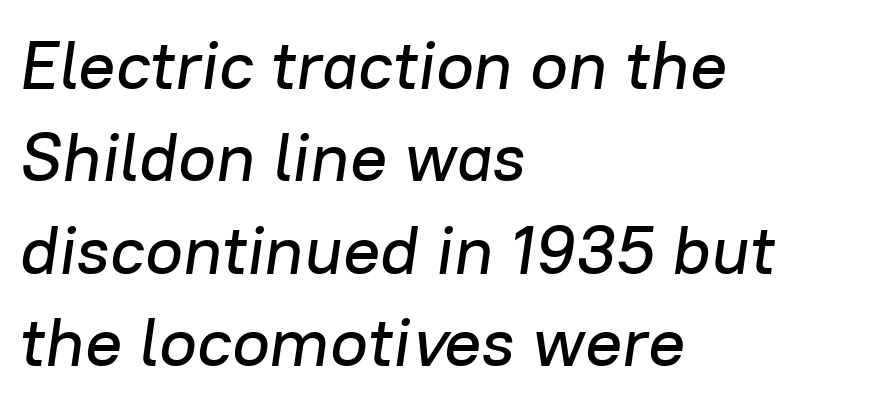
{"italic": "yes", "lean": "right", "slant_degrees": 8, "width": "normal", "stroke_contrast": "low", "x_height": "medium", "monospaced": "no", "underline": "no", "align": "left", "line_spacing": "normal", "line_spacing_ratio": 1.34, "letter_spacing": "normal", "letter_spacing_em": 0.0, "glyph_px": 69}
